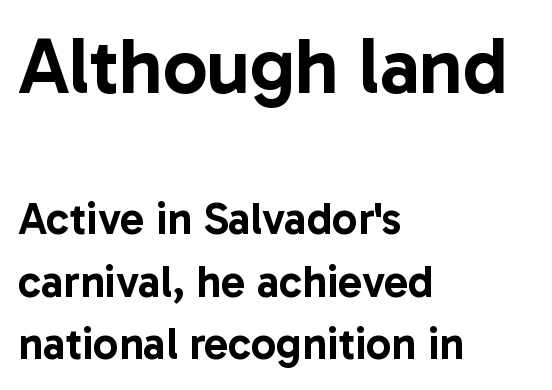
Q: Is the text italic (slanted)? A: No, it is upright.
Q: Is the typeface a serif or a sans-serif typeface? A: Sans-serif.
Q: Is the text underlined? A: No.
Q: How is the paragraph aligned? A: Left-aligned.
Q: Is the spacing between letters normal or unusually wide? A: Normal.
Q: Is the spacing between lines tight, normal or loose? A: Normal.
Q: Which block of text is set in a larger size, the first (top) or the second (bottom)? A: The first (top) one.
Q: Width (condensed, normal, or wide)? A: Normal.
Q: Stroke contrast? A: Low.
Q: x-height? A: Medium.
Q: Monospaced? A: No.
